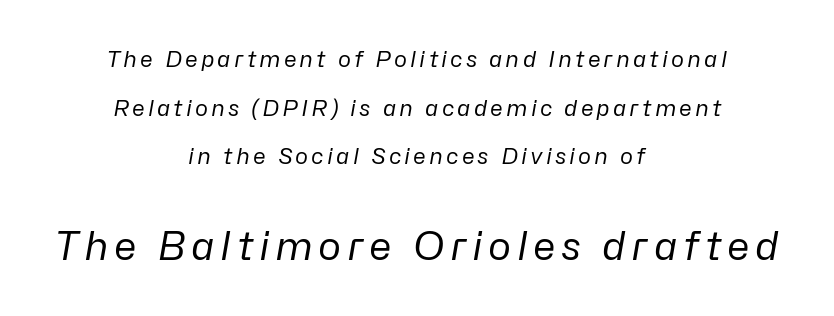
A bare baseline throughout the passage. The rendering applies a slant to the glyphs. The compositor balanced each line on the midline. Note the varied advance widths — an 'i' is clearly narrower than an 'm'. Reading top to bottom, the characters get bigger at the block break. Successive baselines arrive slowly, with a big drop between each.
